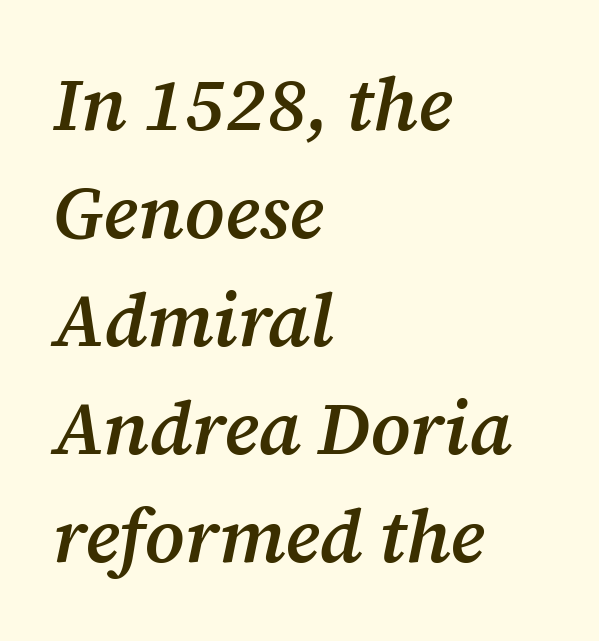
The image shows 74 px semibold serif type, italic (leaning right); set left-aligned, normal line spacing (1.46x), normal letter spacing, not underlined; medium stroke contrast and a medium x-height.
